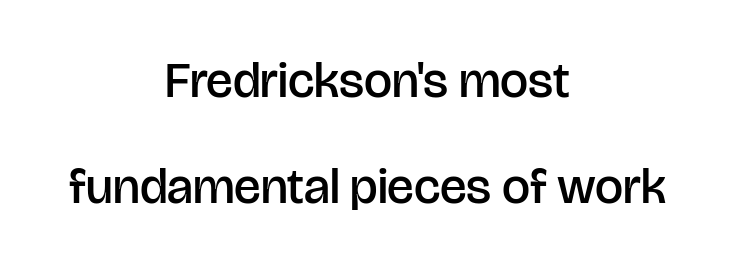
{"serif": "no", "italic": "no", "bold": "semi", "weight": "semibold", "width": "normal", "stroke_contrast": "low", "x_height": "large", "monospaced": "no", "underline": "no", "align": "center", "line_spacing": "loose", "line_spacing_ratio": 2.13, "letter_spacing": "normal", "letter_spacing_em": 0.0, "glyph_px": 50}
